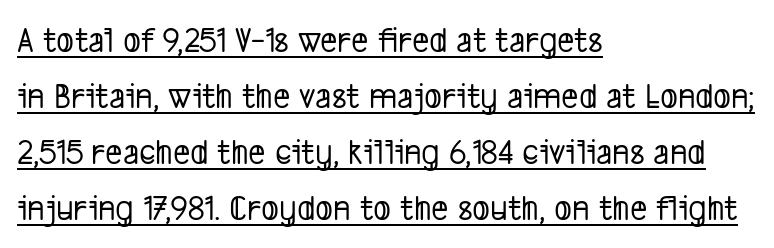
{"serif": "no", "width": "condensed", "stroke_contrast": "low", "x_height": "medium", "monospaced": "no", "underline": "yes", "align": "left", "line_spacing": "normal", "line_spacing_ratio": 1.51, "letter_spacing": "normal", "letter_spacing_em": 0.0, "glyph_px": 37}
